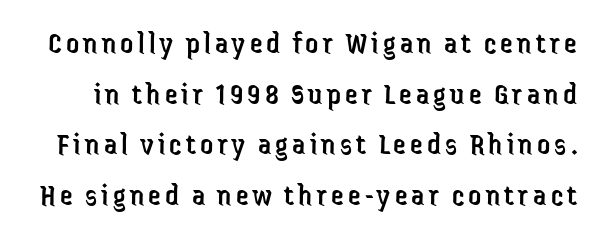
Q: Is the text bold? A: No.
Q: Is the text italic (slanted)? A: No, it is upright.
Q: Is the typeface a serif or a sans-serif typeface? A: Sans-serif.
Q: Is the text underlined? A: No.
Q: Is the spacing between lines tight, normal or loose? A: Normal.
Q: Width (condensed, normal, or wide)? A: Condensed.
Q: Stroke contrast? A: Low.
Q: x-height? A: Medium.
Q: Monospaced? A: No.
